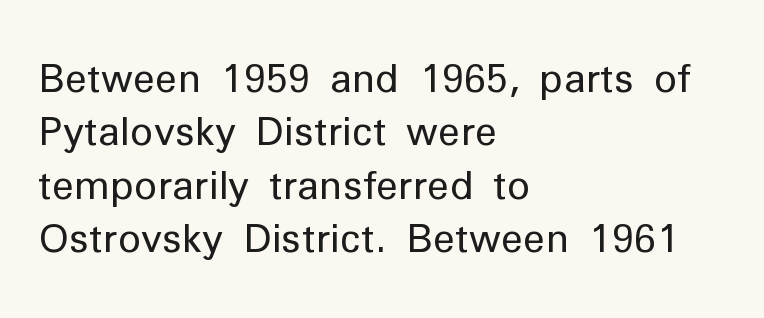
The image shows 39 px regular-weight sans-serif type, upright; set left-aligned, normal line spacing (1.37x), normal letter spacing, not underlined; low stroke contrast and a medium x-height.
